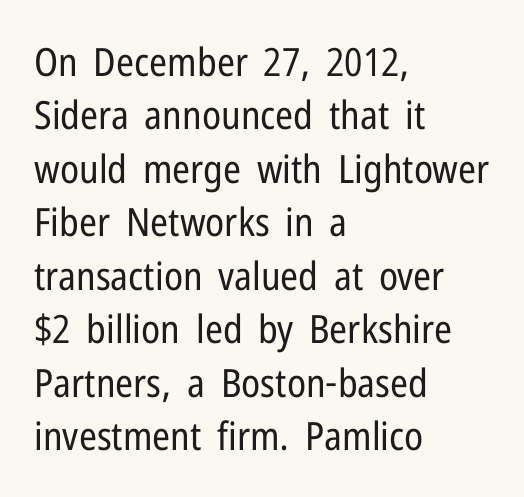
Q: Is the text bold? A: No.
Q: Is the text italic (slanted)? A: No, it is upright.
Q: Is the typeface a serif or a sans-serif typeface? A: Sans-serif.
Q: Is the text underlined? A: No.
Q: How is the paragraph aligned? A: Left-aligned.
Q: Is the spacing between letters normal or unusually wide? A: Normal.
Q: Is the spacing between lines tight, normal or loose? A: Normal.
Q: Width (condensed, normal, or wide)? A: Condensed.
Q: Stroke contrast? A: Low.
Q: x-height? A: Medium.
Q: Monospaced? A: No.
